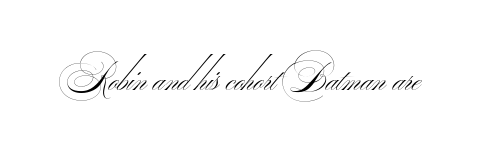
Q: Is the text bold? A: No.
Q: Is the typeface a serif or a sans-serif typeface? A: Sans-serif.
Q: Is the text underlined? A: No.
Q: Is the spacing between letters normal or unusually wide? A: Normal.
Q: Width (condensed, normal, or wide)? A: Wide.
Q: Stroke contrast? A: Medium.
Q: Monospaced? A: No.
